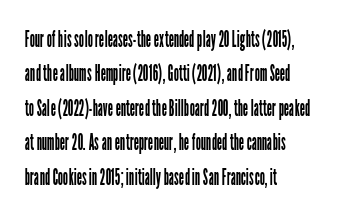
Q: Is the text bold? A: No.
Q: Is the text italic (slanted)? A: No, it is upright.
Q: Is the text underlined? A: No.
Q: How is the paragraph aligned? A: Left-aligned.
Q: Is the spacing between letters normal or unusually wide? A: Normal.
Q: Is the spacing between lines tight, normal or loose? A: Normal.
